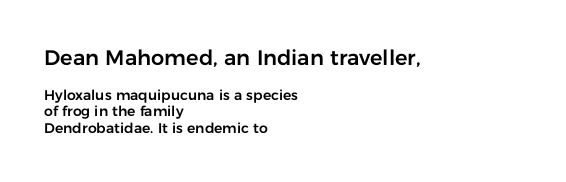
The image shows 21 px text type, upright; set left-aligned, line spacing 1.19x, normal letter spacing, not underlined; the first (top) block is 1.5x larger.
